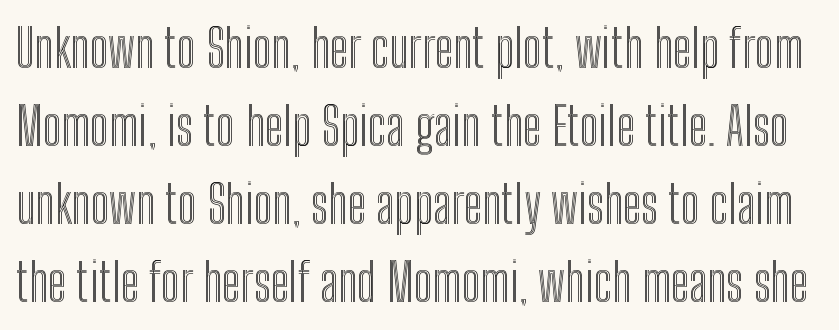
{"italic": "no", "width": "condensed", "x_height": "medium", "monospaced": "no", "underline": "no", "line_spacing": "normal", "line_spacing_ratio": 1.5, "letter_spacing": "normal", "letter_spacing_em": 0.0, "glyph_px": 52}
